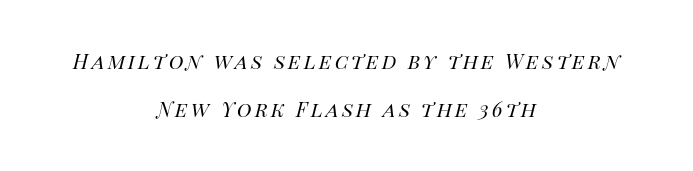
{"italic": "yes", "lean": "right", "slant_degrees": 14, "bold": "no", "underline": "no", "align": "center", "line_spacing": "loose", "line_spacing_ratio": 2.42, "glyph_px": 20}
